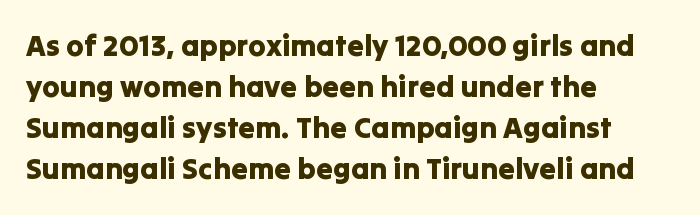
Q: Is the text italic (slanted)? A: No, it is upright.
Q: Is the typeface a serif or a sans-serif typeface? A: Sans-serif.
Q: Is the text underlined? A: No.
Q: How is the paragraph aligned? A: Left-aligned.
Q: Is the spacing between letters normal or unusually wide? A: Normal.
Q: Is the spacing between lines tight, normal or loose? A: Normal.
Q: Width (condensed, normal, or wide)? A: Normal.
Q: Stroke contrast? A: Low.
Q: x-height? A: Medium.
Q: Monospaced? A: No.
